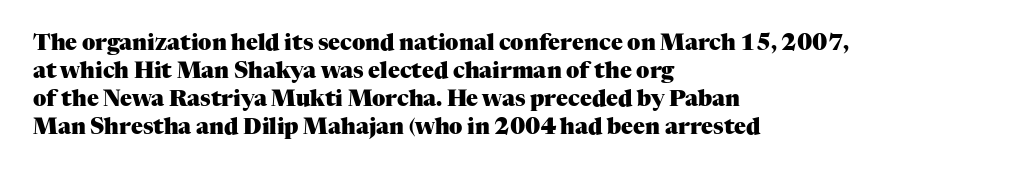
The image shows 22 px bold type, upright; set left-aligned, normal line spacing (1.27x), normal letter spacing, not underlined.
